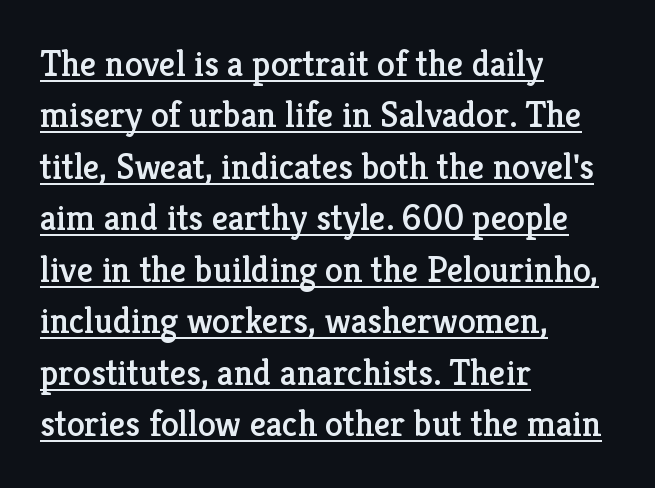
{"serif": "yes", "italic": "no", "width": "normal", "stroke_contrast": "low", "x_height": "medium", "monospaced": "no", "underline": "yes", "align": "left", "line_spacing": "normal", "line_spacing_ratio": 1.43, "letter_spacing": "normal", "letter_spacing_em": 0.0, "glyph_px": 36}
